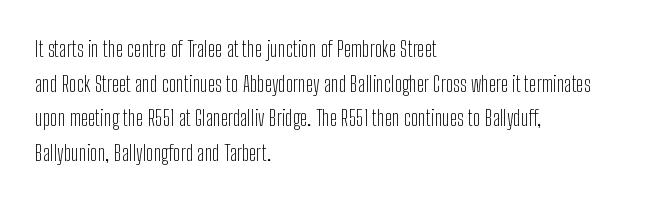
Which margin do the lines hug? The left one — the right edge is uneven. This is roman type, the default non-slanted kind. Summary of vertical rhythm: regular, with standard interline spacing. These glyphs show unthickened strokes, regular width or finer. The rendering keeps characters at their native spacing. The gap between lines stays unmarked.
